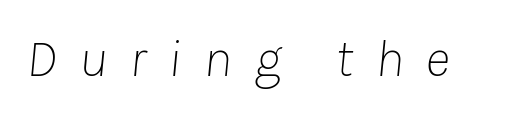
The image shows 54 px thin type, italic (leaning right); set unusually wide letter spacing (+0.41 em), not underlined; low stroke contrast and a medium x-height.
